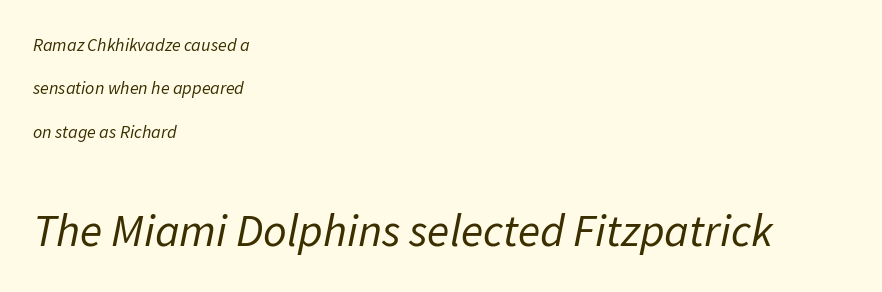
{"italic": "yes", "lean": "right", "slant_degrees": 11, "bold": "no", "weight": "regular", "width": "normal", "stroke_contrast": "low", "x_height": "medium", "monospaced": "no", "underline": "no", "align": "left", "line_spacing": "loose", "line_spacing_ratio": 2.41, "letter_spacing": "normal", "letter_spacing_em": 0.0, "larger_block": "second", "size_ratio": 2.56, "glyph_px": 46}
